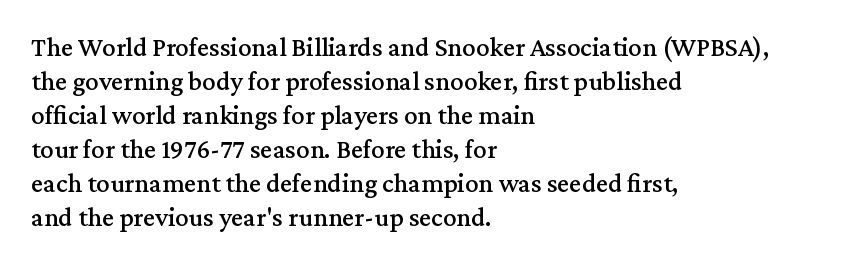
{"italic": "no", "underline": "no", "align": "left", "line_spacing": "normal", "line_spacing_ratio": 1.26, "letter_spacing": "normal", "letter_spacing_em": 0.0, "glyph_px": 27}
